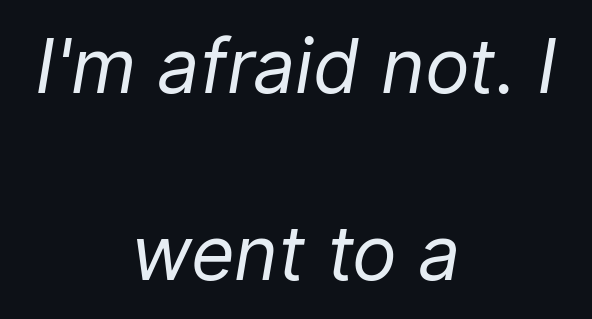
The image shows 75 px regular-weight type, italic (leaning right); set centered, loose line spacing (2.49x), normal letter spacing, not underlined; low stroke contrast and a medium x-height.
